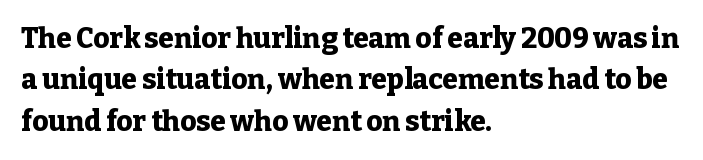
The image shows 28 px heavy serif type, upright; set left-aligned, normal line spacing (1.48x), normal letter spacing, not underlined; low stroke contrast and a medium x-height.
